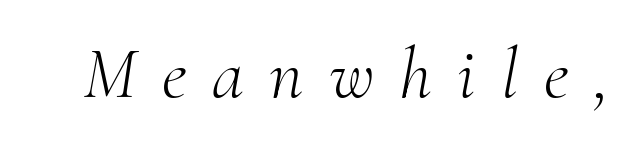
{"serif": "yes", "italic": "yes", "lean": "right", "slant_degrees": 10, "bold": "no", "weight": "light", "width": "normal", "stroke_contrast": "medium", "x_height": "small", "monospaced": "no", "underline": "no", "letter_spacing": "wide", "letter_spacing_em": 0.35, "glyph_px": 73}
